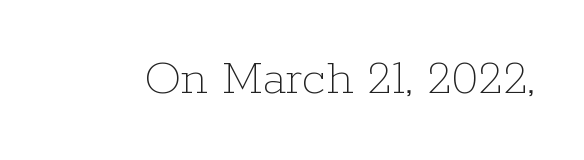
Characters follow at the spacing the type designer built in. You could not count columns in this text — the font is proportionally spaced. No word sits above an underline. Posture: vertical. Stems and bowls with no extra thickness — not bold.
